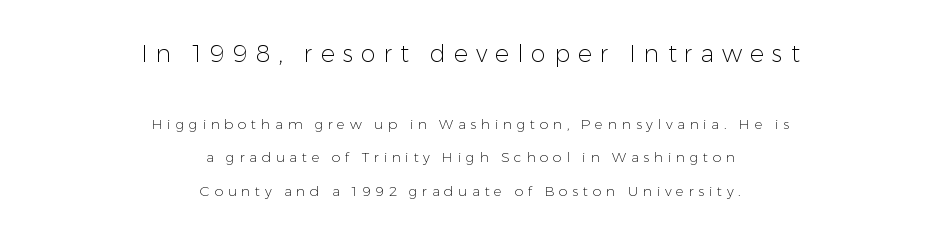
The image shows 24 px text type, upright; set centered, loose line spacing (2.4x), unusually wide letter spacing (+0.33 em), not underlined; the first (top) block is 1.71x larger.
